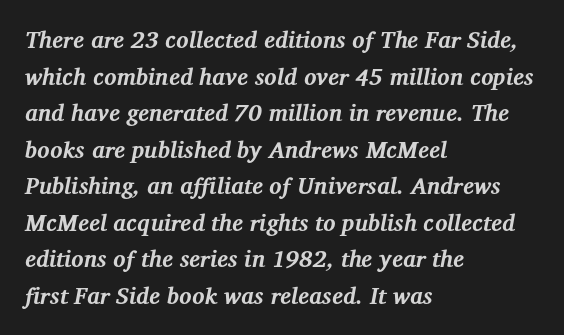
Q: Is the text bold? A: Yes.
Q: Is the text italic (slanted)? A: Yes, it leans right by about 12 degrees.
Q: Is the text underlined? A: No.
Q: How is the paragraph aligned? A: Left-aligned.
Q: Is the spacing between letters normal or unusually wide? A: Normal.
Q: Is the spacing between lines tight, normal or loose? A: Normal.
